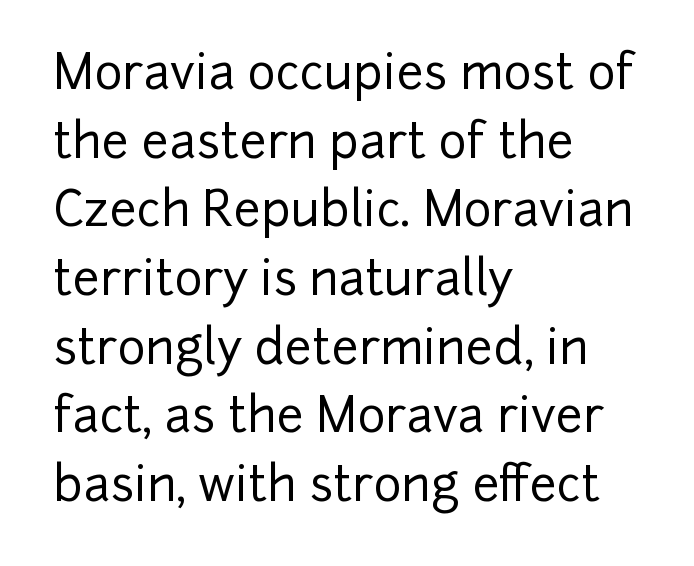
{"serif": "no", "italic": "no", "width": "normal", "stroke_contrast": "low", "x_height": "medium", "monospaced": "no", "underline": "no", "align": "left", "line_spacing": "normal", "line_spacing_ratio": 1.43, "letter_spacing": "normal", "letter_spacing_em": 0.0, "glyph_px": 48}
